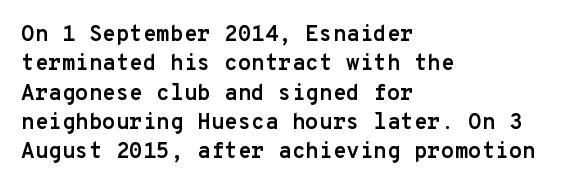
The image shows 22 px bold type, upright; set left-aligned, normal line spacing (1.33x), normal letter spacing, not underlined.
